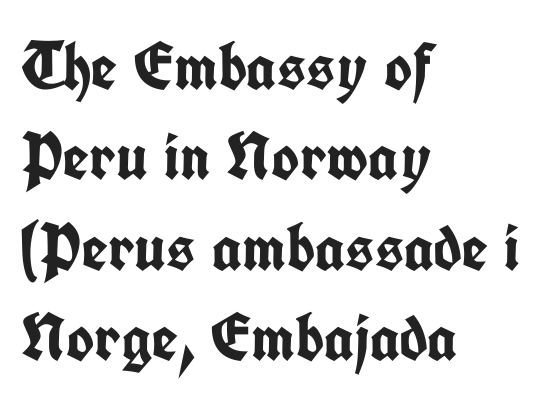
{"serif": "no", "italic": "no", "bold": "yes", "weight": "semibold", "width": "condensed", "stroke_contrast": "low", "x_height": "medium", "monospaced": "no", "underline": "no", "align": "left", "line_spacing": "normal", "line_spacing_ratio": 1.35, "letter_spacing": "normal", "letter_spacing_em": 0.0, "glyph_px": 67}
